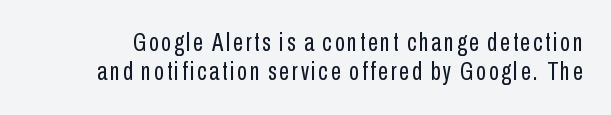
Q: Is the text bold? A: No.
Q: Is the text italic (slanted)? A: No, it is upright.
Q: Is the text underlined? A: No.
Q: Is the spacing between lines tight, normal or loose? A: Tight.
